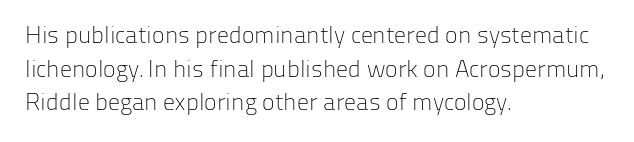
The image shows 24 px text type, upright; set left-aligned, normal line spacing (1.4x), normal letter spacing, not underlined.
